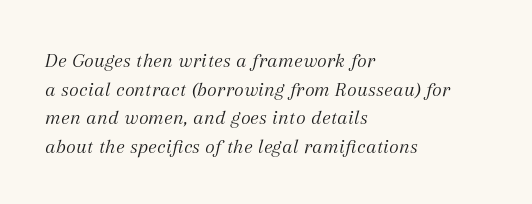
Q: Is the text bold? A: No.
Q: Is the text italic (slanted)? A: Yes, it leans right by about 12 degrees.
Q: Is the text underlined? A: No.
Q: How is the paragraph aligned? A: Left-aligned.
Q: Is the spacing between letters normal or unusually wide? A: Normal.
Q: Is the spacing between lines tight, normal or loose? A: Normal.
